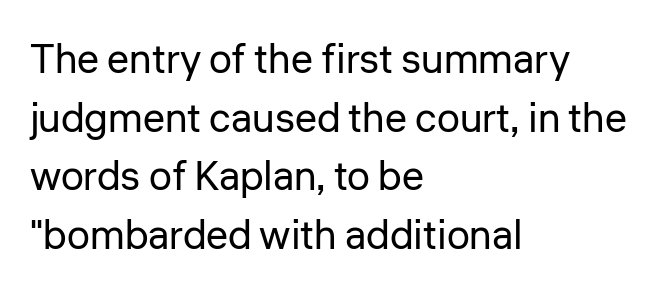
{"serif": "no", "italic": "no", "bold": "no", "weight": "regular", "width": "normal", "stroke_contrast": "low", "x_height": "medium", "monospaced": "no", "underline": "no", "align": "left", "line_spacing": "normal", "line_spacing_ratio": 1.43, "letter_spacing": "normal", "letter_spacing_em": 0.0, "glyph_px": 41}
